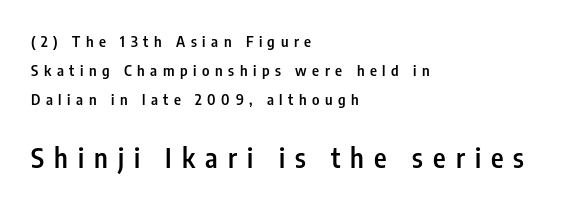
The image shows 27 px text type, upright; set left-aligned, loose line spacing (1.95x), unusually wide letter spacing (+0.37 em), not underlined; the second (bottom) block is 1.8x larger.
